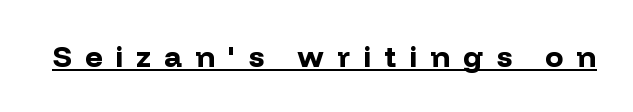
{"serif": "no", "italic": "no", "bold": "yes", "weight": "bold", "width": "normal", "stroke_contrast": "low", "x_height": "medium", "monospaced": "no", "underline": "yes", "letter_spacing": "wide", "letter_spacing_em": 0.44, "glyph_px": 30}
